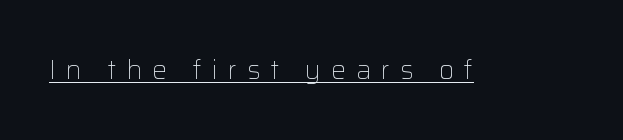
{"italic": "no", "bold": "no", "underline": "yes", "letter_spacing": "wide", "letter_spacing_em": 0.39, "glyph_px": 26}
